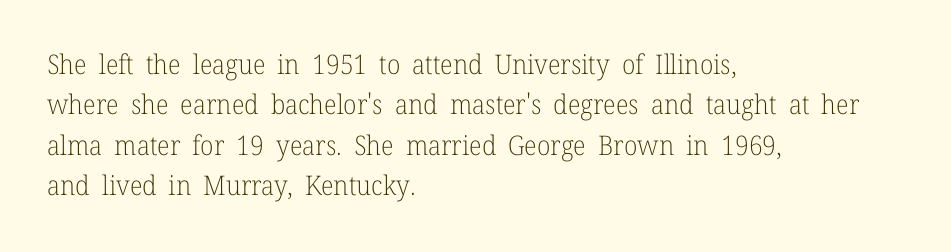
The image shows 27 px text type, upright; set left-aligned, normal line spacing (1.5x), normal letter spacing, not underlined.
